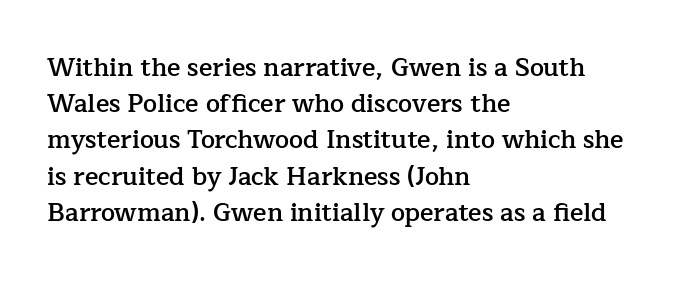
Q: Is the text bold? A: Semi-bold.
Q: Is the text italic (slanted)? A: No, it is upright.
Q: Is the text underlined? A: No.
Q: How is the paragraph aligned? A: Left-aligned.
Q: Is the spacing between letters normal or unusually wide? A: Normal.
Q: Is the spacing between lines tight, normal or loose? A: Normal.
